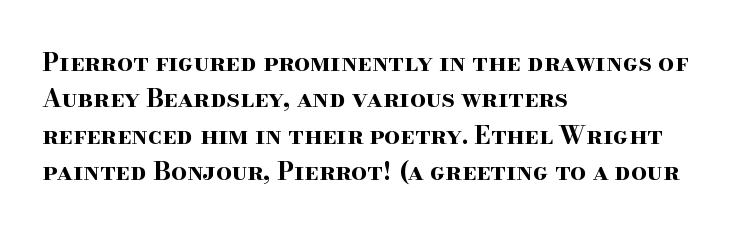
The letters are bold, with thick, heavy strokes. If you measured baseline to baseline, you'd find a middling distance. Posture: straight, roman, zero tilt. No word sits above an underline.
